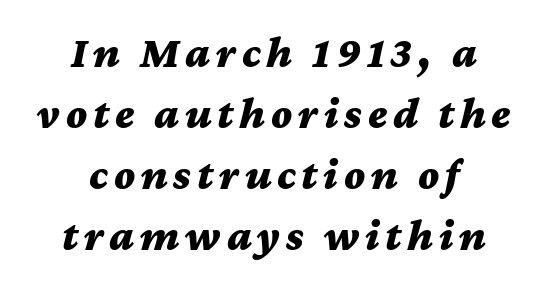
The glyphs are unaccompanied by any horizontal stroke below them. Successive baselines arrive at the customary interval. This rendering uses center alignment, leaving both contours irregular but symmetric. These lines carry a lot of weight — the face is fully bold.
